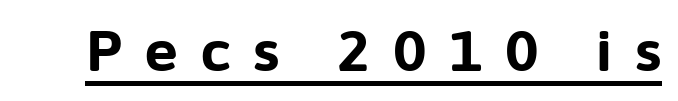
The image shows 57 px bold sans-serif type, upright; set unusually wide letter spacing (+0.39 em), underlined; low stroke contrast and a medium x-height.
